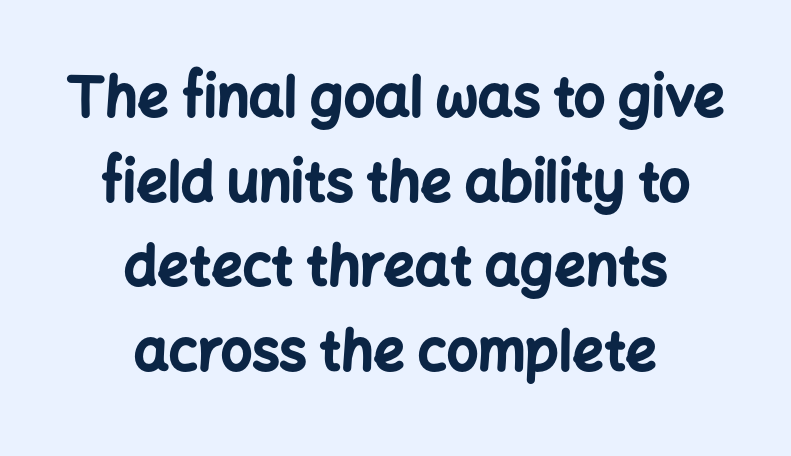
{"serif": "no", "italic": "no", "bold": "yes", "weight": "bold", "width": "normal", "stroke_contrast": "low", "x_height": "medium", "monospaced": "no", "underline": "no", "align": "center", "line_spacing": "normal", "line_spacing_ratio": 1.54, "letter_spacing": "normal", "letter_spacing_em": 0.0, "glyph_px": 55}
